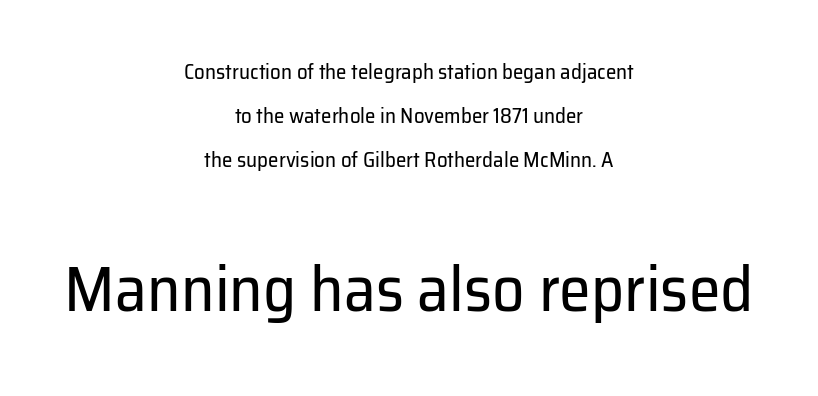
Q: Is the text bold? A: No.
Q: Is the text italic (slanted)? A: No, it is upright.
Q: Is the typeface a serif or a sans-serif typeface? A: Sans-serif.
Q: Is the text underlined? A: No.
Q: How is the paragraph aligned? A: Centered.
Q: Is the spacing between letters normal or unusually wide? A: Normal.
Q: Is the spacing between lines tight, normal or loose? A: Loose.
Q: Which block of text is set in a larger size, the first (top) or the second (bottom)? A: The second (bottom) one.
Q: Width (condensed, normal, or wide)? A: Normal.
Q: Stroke contrast? A: Low.
Q: x-height? A: Medium.
Q: Monospaced? A: No.
